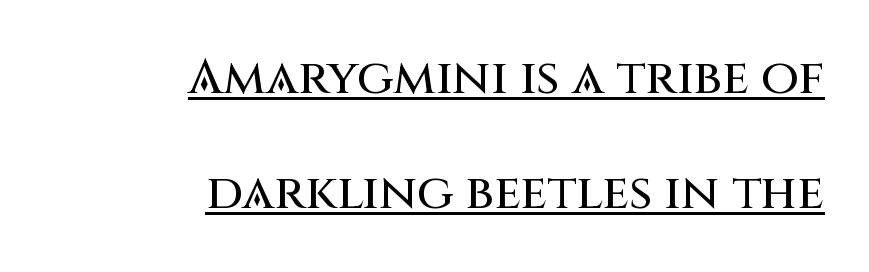
Q: Is the text italic (slanted)? A: No, it is upright.
Q: Is the typeface a serif or a sans-serif typeface? A: Sans-serif.
Q: Is the text underlined? A: Yes.
Q: How is the paragraph aligned? A: Right-aligned.
Q: Is the spacing between letters normal or unusually wide? A: Normal.
Q: Is the spacing between lines tight, normal or loose? A: Loose.
Q: Width (condensed, normal, or wide)? A: Normal.
Q: Stroke contrast? A: Medium.
Q: x-height? A: Large.
Q: Monospaced? A: No.
